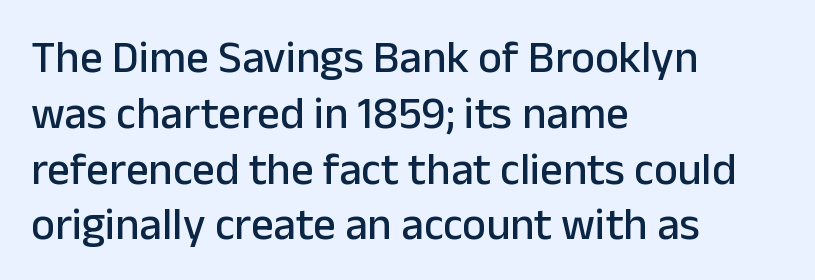
The text block is weighted toward the left margin, trailing off unevenly rightward. The typography opts for an upright posture over an oblique one. These lines are rendered in a variable-pitch font. The baseline area is clear. The face used here is a sans, in the tradition of grotesques and geometrics. Nothing unusual about the tracking: characters are spaced as the font intends.
